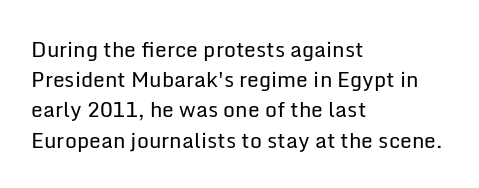
{"italic": "no", "bold": "no", "underline": "no", "align": "left", "line_spacing": "normal", "line_spacing_ratio": 1.44, "letter_spacing": "normal", "letter_spacing_em": 0.0, "glyph_px": 21}
